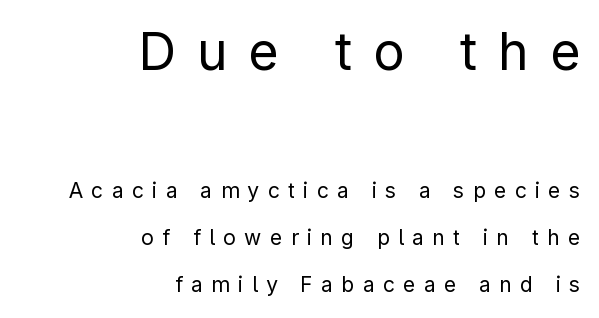
Q: Is the text bold? A: No.
Q: Is the text italic (slanted)? A: No, it is upright.
Q: Is the typeface a serif or a sans-serif typeface? A: Sans-serif.
Q: Is the text underlined? A: No.
Q: How is the paragraph aligned? A: Right-aligned.
Q: Is the spacing between letters normal or unusually wide? A: Unusually wide.
Q: Is the spacing between lines tight, normal or loose? A: Loose.
Q: Which block of text is set in a larger size, the first (top) or the second (bottom)? A: The first (top) one.
Q: Width (condensed, normal, or wide)? A: Normal.
Q: Stroke contrast? A: Low.
Q: x-height? A: Medium.
Q: Monospaced? A: No.
